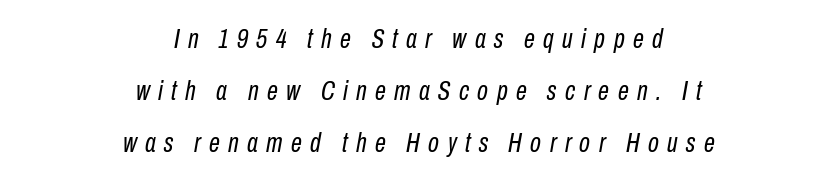
Q: Is the text bold? A: No.
Q: Is the text italic (slanted)? A: Yes, it leans right by about 10 degrees.
Q: Is the text underlined? A: No.
Q: How is the paragraph aligned? A: Centered.
Q: Is the spacing between letters normal or unusually wide? A: Unusually wide.
Q: Width (condensed, normal, or wide)? A: Condensed.
Q: Stroke contrast? A: Low.
Q: x-height? A: Medium.
Q: Monospaced? A: No.
